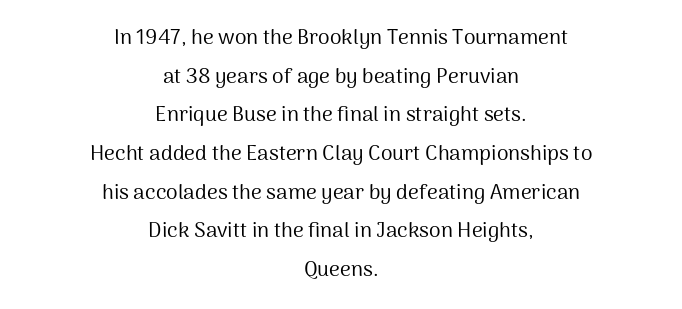
The image shows 21 px text type, upright; set centered, line spacing 1.84x, normal letter spacing, not underlined.
